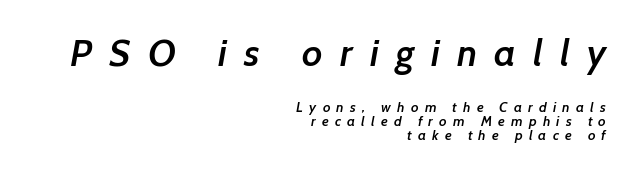
The image shows 38 px semibold sans-serif type; set right-aligned, tight line spacing (1.01x), unusually wide letter spacing (+0.45 em), not underlined; the first (top) block is 2.71x larger; low stroke contrast and a medium x-height.
